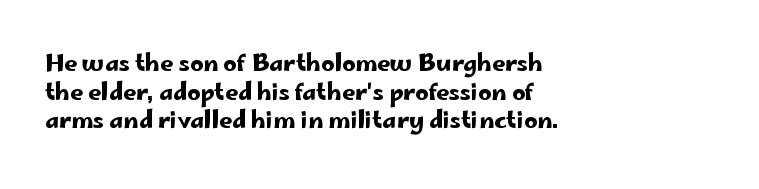
Quick note: not italic, upright. The letters sit at their default tracking, neither squeezed nor spread. The space between consecutive lines is moderate. This sample is left-justified, so line endings fall wherever the words run out. The string is rendered with underlining switched off.
